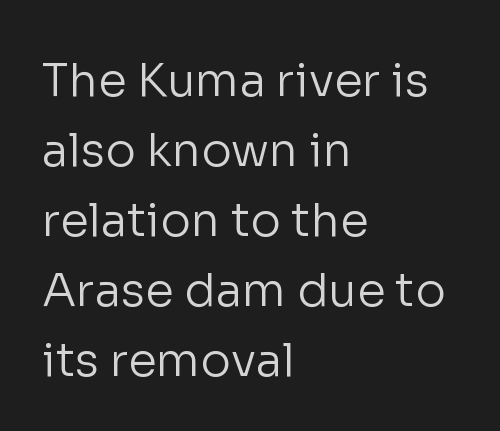
{"serif": "no", "italic": "no", "bold": "no", "weight": "regular", "width": "normal", "stroke_contrast": "low", "x_height": "medium", "monospaced": "no", "underline": "no", "align": "left", "line_spacing": "normal", "line_spacing_ratio": 1.52, "letter_spacing": "normal", "letter_spacing_em": 0.0, "glyph_px": 46}
